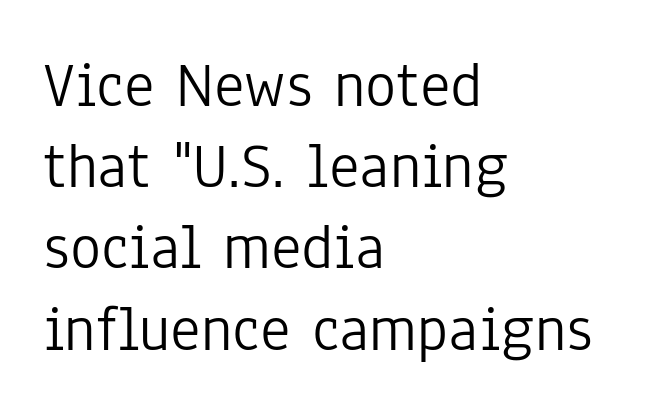
Q: Is the text bold? A: No.
Q: Is the text italic (slanted)? A: No, it is upright.
Q: Is the typeface a serif or a sans-serif typeface? A: Sans-serif.
Q: Is the text underlined? A: No.
Q: How is the paragraph aligned? A: Left-aligned.
Q: Is the spacing between letters normal or unusually wide? A: Normal.
Q: Is the spacing between lines tight, normal or loose? A: Normal.
Q: Width (condensed, normal, or wide)? A: Condensed.
Q: Stroke contrast? A: Low.
Q: x-height? A: Medium.
Q: Monospaced? A: No.
